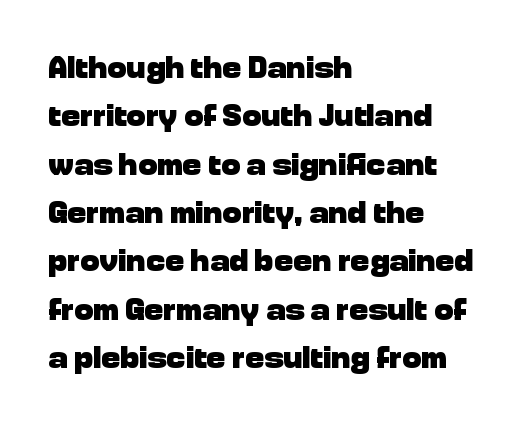
Q: Is the text bold? A: Yes.
Q: Is the text italic (slanted)? A: No, it is upright.
Q: Is the typeface a serif or a sans-serif typeface? A: Sans-serif.
Q: Is the text underlined? A: No.
Q: How is the paragraph aligned? A: Left-aligned.
Q: Is the spacing between letters normal or unusually wide? A: Normal.
Q: Is the spacing between lines tight, normal or loose? A: Normal.
Q: Width (condensed, normal, or wide)? A: Normal.
Q: Stroke contrast? A: Low.
Q: x-height? A: Medium.
Q: Monospaced? A: No.
